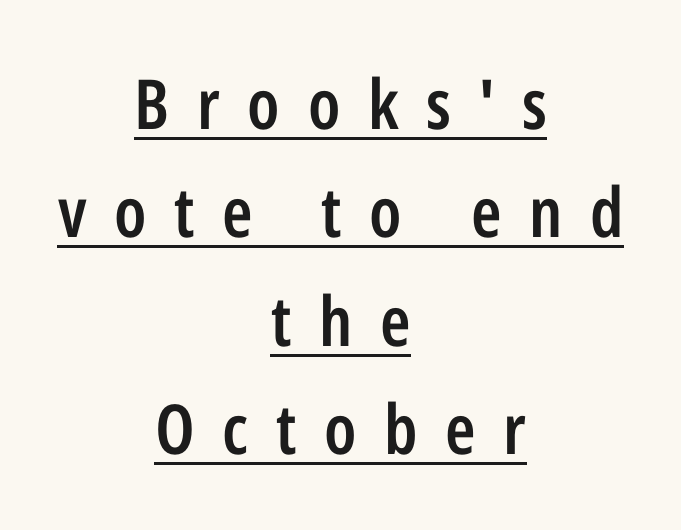
Q: Is the text bold? A: Semi-bold.
Q: Is the text italic (slanted)? A: No, it is upright.
Q: Is the typeface a serif or a sans-serif typeface? A: Sans-serif.
Q: Is the text underlined? A: Yes.
Q: How is the paragraph aligned? A: Centered.
Q: Is the spacing between letters normal or unusually wide? A: Unusually wide.
Q: Is the spacing between lines tight, normal or loose? A: Normal.
Q: Width (condensed, normal, or wide)? A: Condensed.
Q: Stroke contrast? A: Low.
Q: x-height? A: Medium.
Q: Monospaced? A: No.
